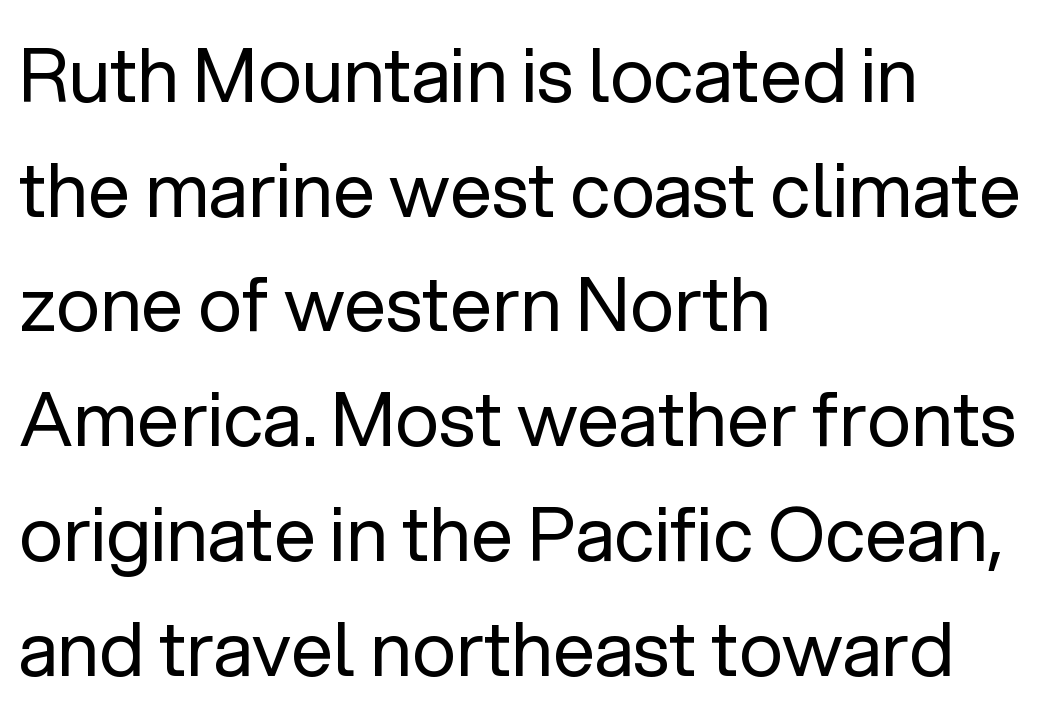
{"serif": "no", "italic": "no", "bold": "no", "weight": "regular", "width": "normal", "stroke_contrast": "low", "x_height": "medium", "monospaced": "no", "underline": "no", "align": "left", "line_spacing": "normal", "line_spacing_ratio": 1.53, "letter_spacing": "normal", "letter_spacing_em": 0.0, "glyph_px": 75}
